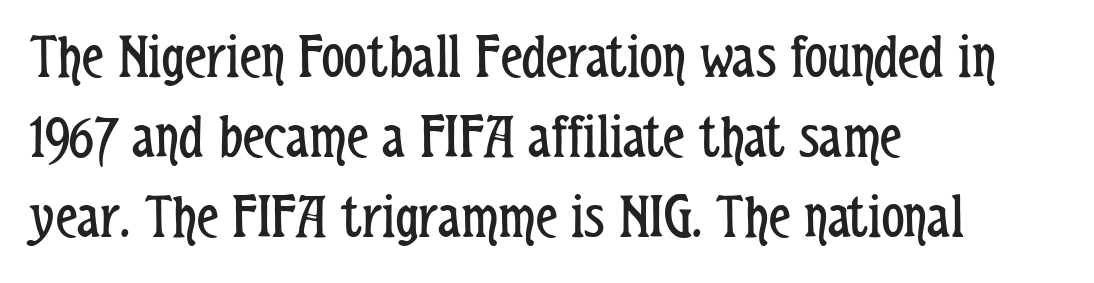
{"serif": "no", "italic": "no", "bold": "no", "weight": "regular", "width": "condensed", "stroke_contrast": "low", "x_height": "medium", "monospaced": "no", "underline": "no", "align": "left", "line_spacing": "normal", "line_spacing_ratio": 1.27, "letter_spacing": "normal", "letter_spacing_em": 0.0, "glyph_px": 63}
